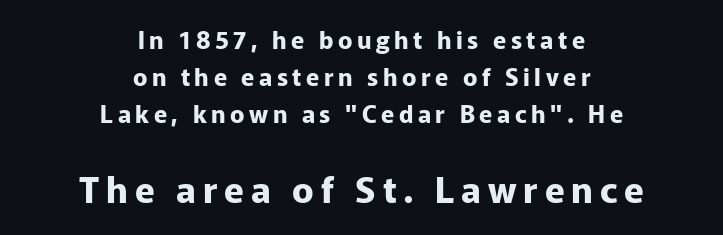
The image shows 36 px bold sans-serif type, upright; set centered, normal line spacing (1.54x), not underlined; the second (bottom) block is 1.5x larger; low stroke contrast and a medium x-height.
